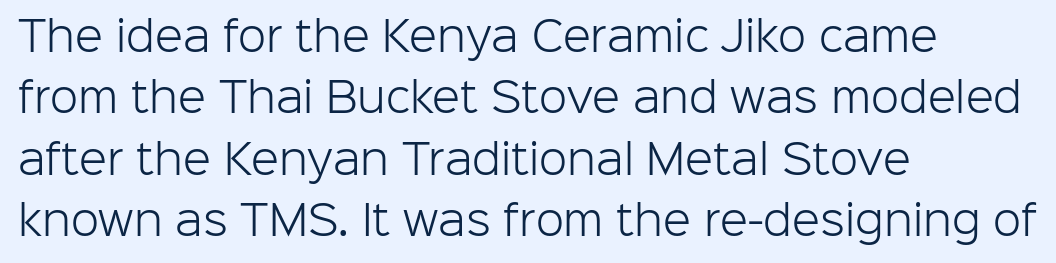
{"serif": "no", "italic": "no", "bold": "no", "weight": "light", "width": "normal", "stroke_contrast": "low", "x_height": "medium", "monospaced": "no", "underline": "no", "align": "left", "line_spacing": "normal", "line_spacing_ratio": 1.5, "letter_spacing": "normal", "letter_spacing_em": 0.0, "glyph_px": 41}
